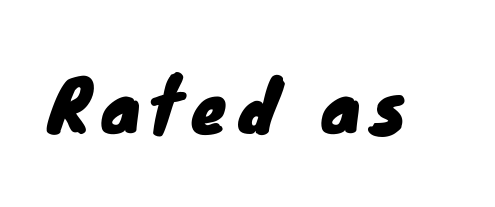
{"serif": "no", "width": "normal", "stroke_contrast": "low", "x_height": "small", "monospaced": "no", "underline": "no", "glyph_px": 71}
